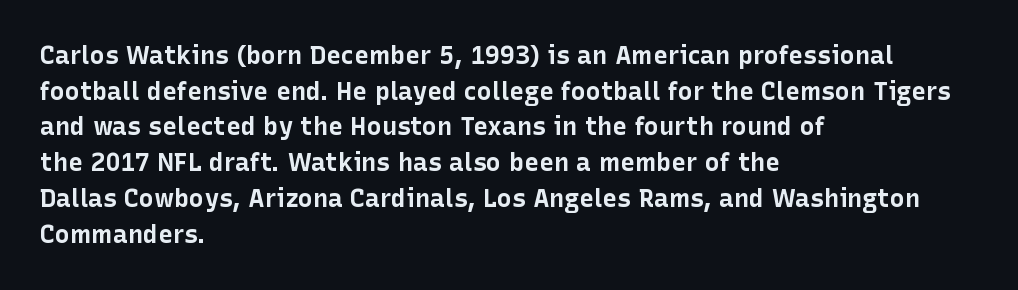
This rendering leaves character spacing at its baseline value. Any mark beneath the type? The region is blank. This is roman type, the default non-slanted kind. Pretty heavy lettering here — definitely bold. Notice how descenders clear the ascenders below comfortably — that's standard leading. All the whitespace from short lines collects on the right.
